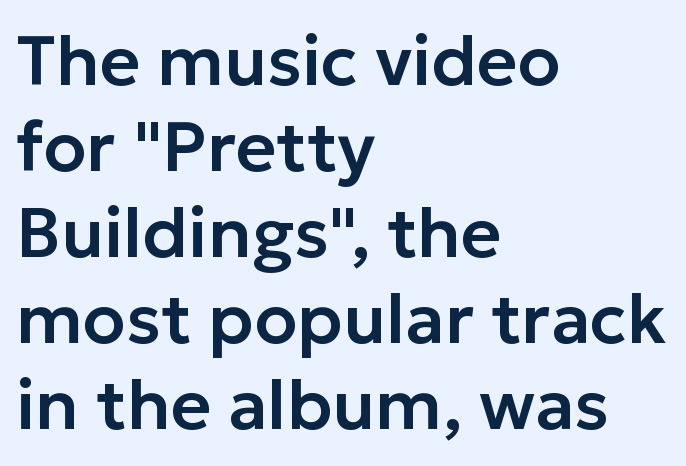
This sample uses a sans-serif face. A typesetter would call this zero additional tracking. Only glyphs here, with clear space below each row. If you drew a ruler down the left edge, every line would touch it. The letters stand straight up with perfectly vertical stems. Spacing verdict: proportional, widths tailored to each character.
